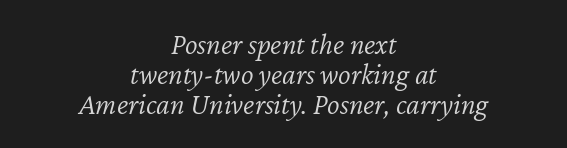
Q: Is the text bold? A: No.
Q: Is the text italic (slanted)? A: Yes, it leans right by about 12 degrees.
Q: Is the text underlined? A: No.
Q: How is the paragraph aligned? A: Centered.
Q: Is the spacing between letters normal or unusually wide? A: Normal.
Q: Is the spacing between lines tight, normal or loose? A: Tight.
Q: Width (condensed, normal, or wide)? A: Normal.
Q: Stroke contrast? A: Low.
Q: x-height? A: Medium.
Q: Monospaced? A: No.
